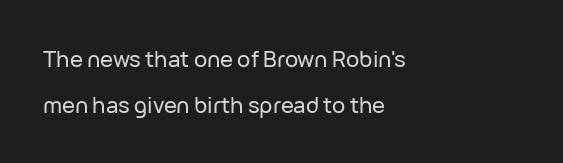
What's the leading like? Stretched, with rows far apart. The font's upright variant was chosen for this text. Glyph-to-glyph distance matches everyday printed text. Check under the words: just untouched page. Teacher's note: observe the even left margin — that is flush-left alignment.
